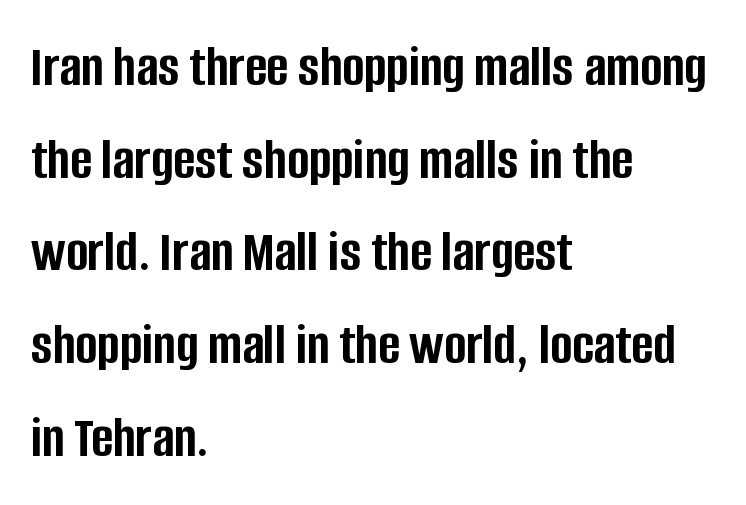
Q: Is the text bold? A: Yes.
Q: Is the text italic (slanted)? A: No, it is upright.
Q: Is the typeface a serif or a sans-serif typeface? A: Sans-serif.
Q: Is the text underlined? A: No.
Q: How is the paragraph aligned? A: Left-aligned.
Q: Is the spacing between letters normal or unusually wide? A: Normal.
Q: Is the spacing between lines tight, normal or loose? A: Normal.
Q: Width (condensed, normal, or wide)? A: Condensed.
Q: Stroke contrast? A: Low.
Q: x-height? A: Large.
Q: Monospaced? A: No.
